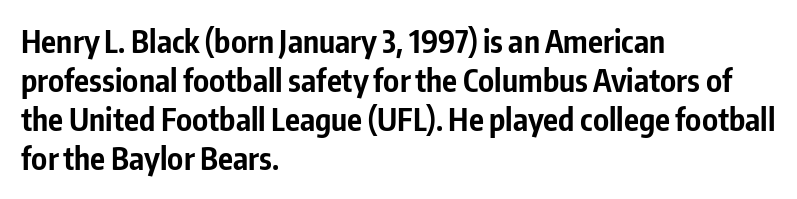
Letters rest on an invisible, unmarked baseline. The lines sit at an ordinary, default distance from one another. This rendering leaves character spacing at its baseline value. Heavy-handed strokes throughout: this text is bold.
